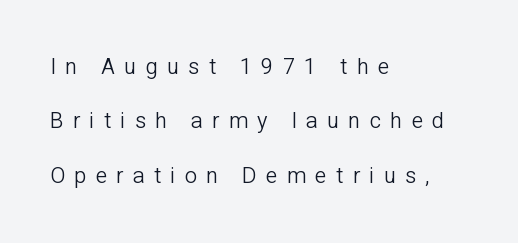
The image shows 22 px text type, upright; set left-aligned, loose line spacing (2.47x), unusually wide letter spacing (+0.42 em), not underlined.
